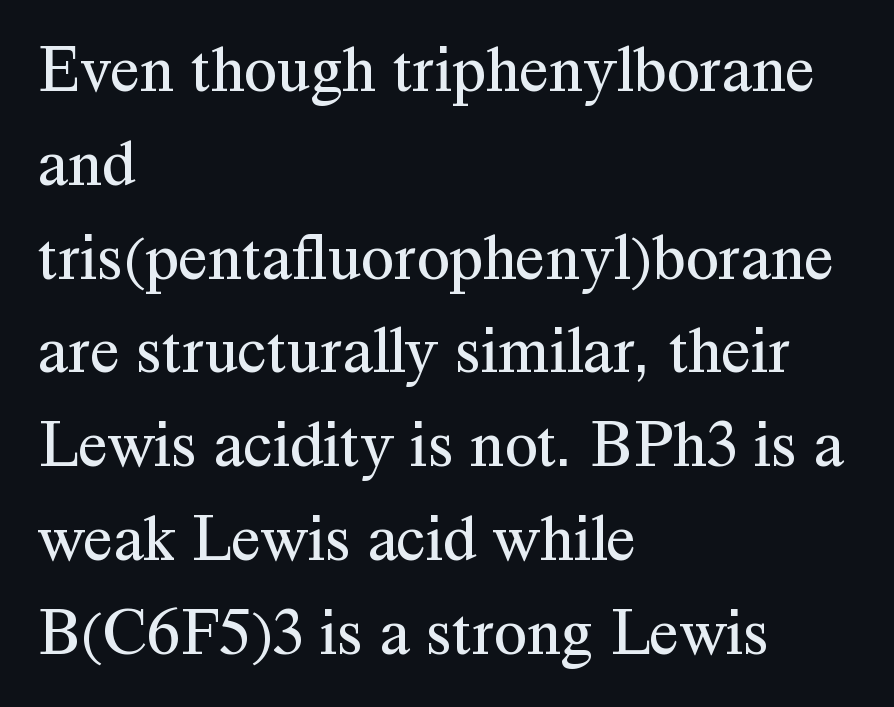
Q: Is the text bold? A: No.
Q: Is the text italic (slanted)? A: No, it is upright.
Q: Is the typeface a serif or a sans-serif typeface? A: Serif.
Q: Is the text underlined? A: No.
Q: How is the paragraph aligned? A: Left-aligned.
Q: Is the spacing between letters normal or unusually wide? A: Normal.
Q: Is the spacing between lines tight, normal or loose? A: Normal.
Q: Width (condensed, normal, or wide)? A: Normal.
Q: Stroke contrast? A: Medium.
Q: x-height? A: Medium.
Q: Monospaced? A: No.
